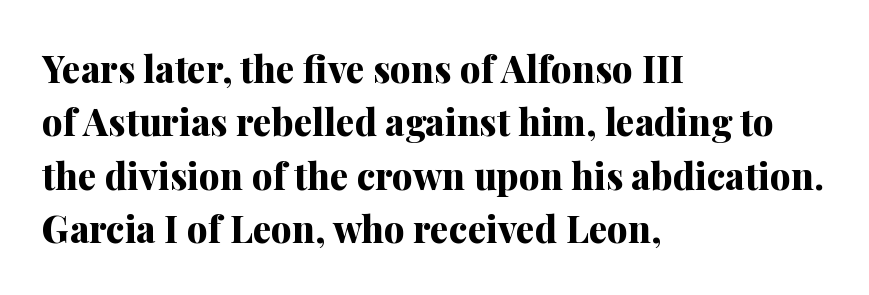
Q: Is the text bold? A: Yes.
Q: Is the text italic (slanted)? A: No, it is upright.
Q: Is the typeface a serif or a sans-serif typeface? A: Serif.
Q: Is the text underlined? A: No.
Q: How is the paragraph aligned? A: Left-aligned.
Q: Is the spacing between letters normal or unusually wide? A: Normal.
Q: Is the spacing between lines tight, normal or loose? A: Normal.
Q: Width (condensed, normal, or wide)? A: Normal.
Q: Stroke contrast? A: Medium.
Q: x-height? A: Medium.
Q: Monospaced? A: No.
